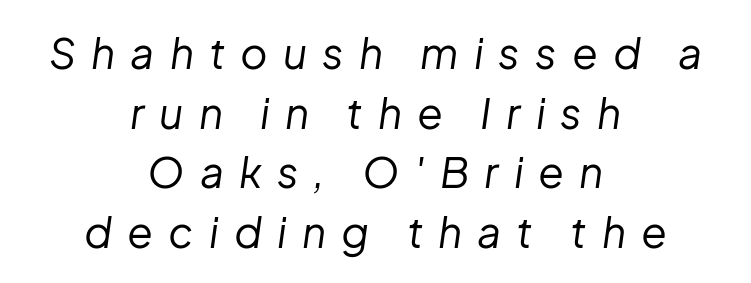
{"italic": "yes", "lean": "right", "slant_degrees": 8, "bold": "no", "weight": "regular", "width": "normal", "stroke_contrast": "low", "x_height": "medium", "monospaced": "no", "underline": "no", "align": "center", "line_spacing": "normal", "line_spacing_ratio": 1.42, "letter_spacing": "wide", "letter_spacing_em": 0.36, "glyph_px": 42}
